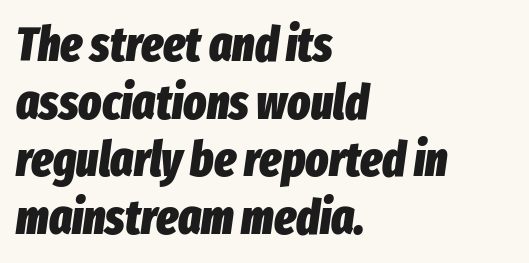
{"italic": "yes", "lean": "right", "slant_degrees": 8, "bold": "yes", "weight": "heavy", "width": "condensed", "stroke_contrast": "low", "x_height": "medium", "monospaced": "no", "underline": "no", "align": "left", "line_spacing_ratio": 1.2, "letter_spacing": "normal", "letter_spacing_em": 0.0, "glyph_px": 48}
